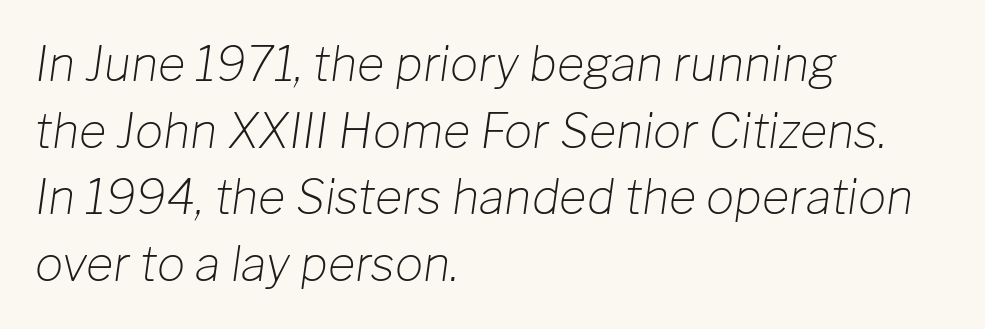
The image shows 47 px light type, italic (leaning right); set left-aligned, normal line spacing (1.42x), normal letter spacing, not underlined; low stroke contrast and a medium x-height.
